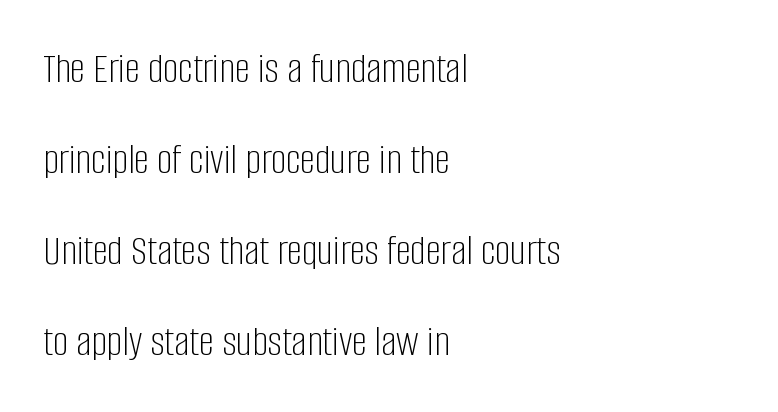
The image shows 43 px light, condensed sans-serif type, upright; set left-aligned, loose line spacing (2.12x), normal letter spacing, not underlined; low stroke contrast and a large x-height.
